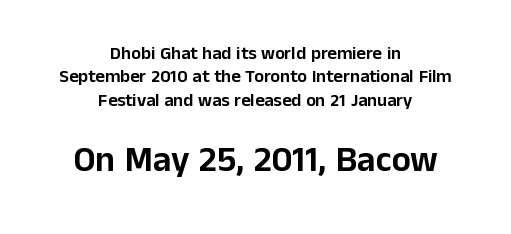
The image shows 36 px sans-serif type, upright; set centered, normal line spacing (1.3x), normal letter spacing, not underlined; the second (bottom) block is 2.0x larger; low stroke contrast and a medium x-height.
